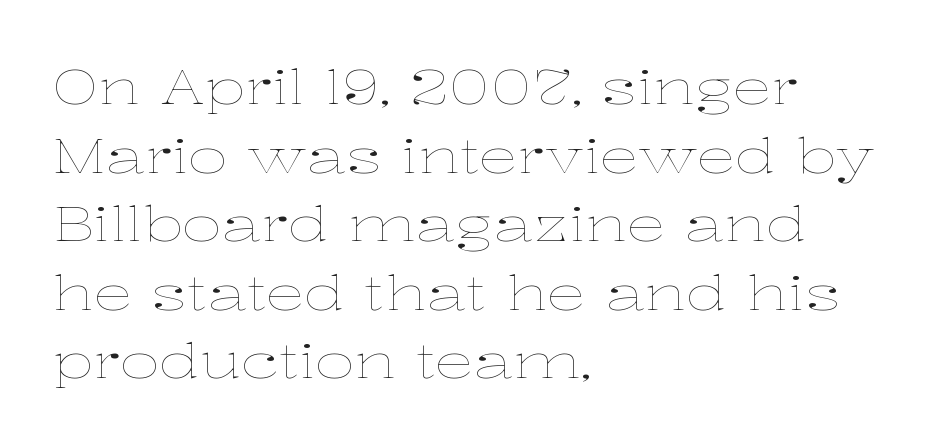
{"italic": "no", "bold": "no", "weight": "thin", "width": "wide", "stroke_contrast": "low", "x_height": "medium", "monospaced": "no", "underline": "no", "align": "left", "line_spacing": "normal", "line_spacing_ratio": 1.4, "letter_spacing": "normal", "letter_spacing_em": 0.0, "glyph_px": 49}
